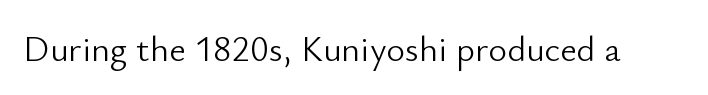
Q: Is the text bold? A: No.
Q: Is the text italic (slanted)? A: No, it is upright.
Q: Is the typeface a serif or a sans-serif typeface? A: Sans-serif.
Q: Is the text underlined? A: No.
Q: Is the spacing between letters normal or unusually wide? A: Normal.
Q: Width (condensed, normal, or wide)? A: Normal.
Q: Stroke contrast? A: Low.
Q: x-height? A: Small.
Q: Monospaced? A: No.
